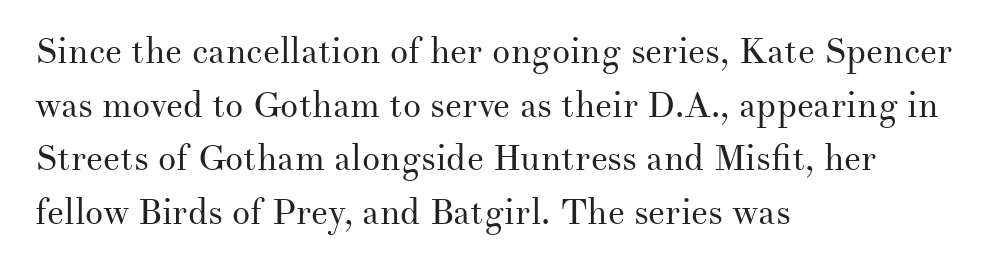
Q: Is the text bold? A: No.
Q: Is the text italic (slanted)? A: No, it is upright.
Q: Is the typeface a serif or a sans-serif typeface? A: Serif.
Q: Is the text underlined? A: No.
Q: How is the paragraph aligned? A: Left-aligned.
Q: Is the spacing between letters normal or unusually wide? A: Normal.
Q: Is the spacing between lines tight, normal or loose? A: Normal.
Q: Width (condensed, normal, or wide)? A: Normal.
Q: Stroke contrast? A: Medium.
Q: x-height? A: Small.
Q: Monospaced? A: No.
